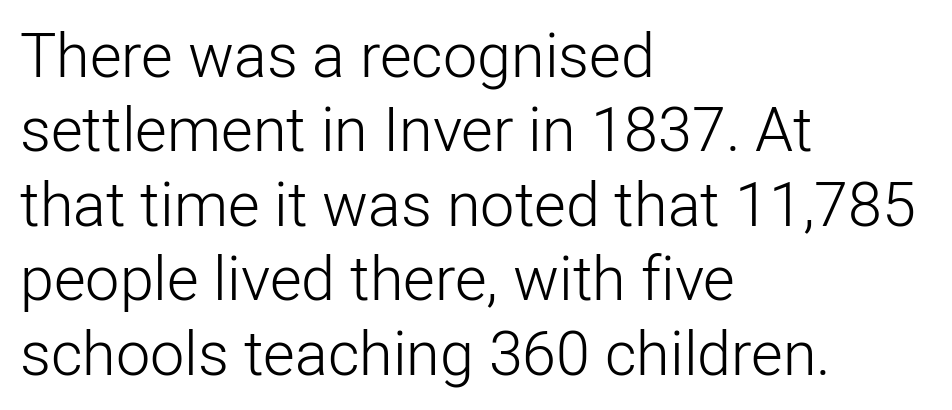
{"serif": "no", "italic": "no", "bold": "no", "weight": "light", "width": "normal", "stroke_contrast": "low", "x_height": "medium", "monospaced": "no", "underline": "no", "align": "left", "line_spacing_ratio": 1.22, "letter_spacing": "normal", "letter_spacing_em": 0.0, "glyph_px": 61}
